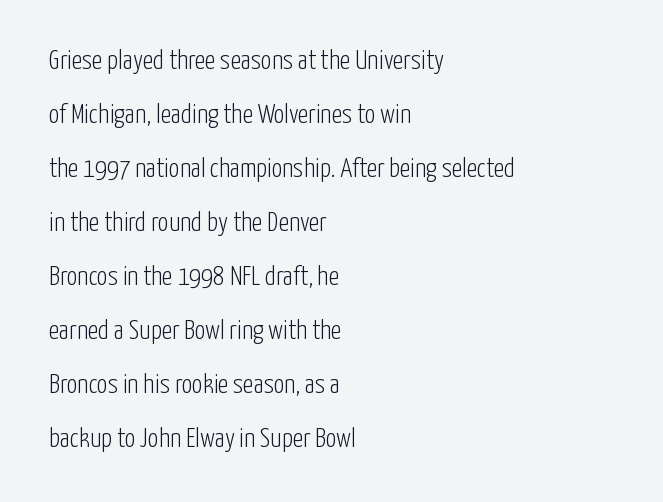
The image shows 27 px text type, upright; set left-aligned, loose line spacing (2.0x), normal letter spacing, not underlined.
